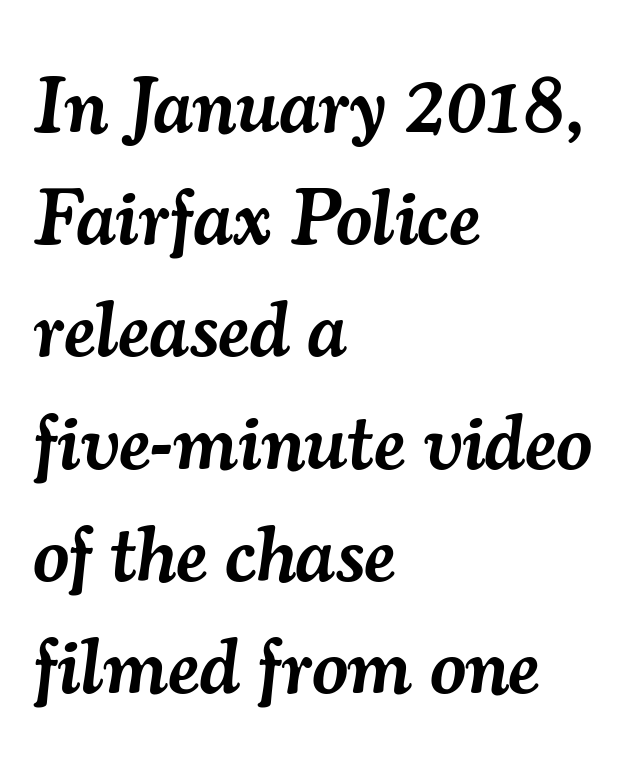
Q: Is the text bold? A: Semi-bold.
Q: Is the text italic (slanted)? A: Yes, it leans right by about 7 degrees.
Q: Is the typeface a serif or a sans-serif typeface? A: Serif.
Q: Is the text underlined? A: No.
Q: How is the paragraph aligned? A: Left-aligned.
Q: Is the spacing between letters normal or unusually wide? A: Normal.
Q: Is the spacing between lines tight, normal or loose? A: Normal.
Q: Width (condensed, normal, or wide)? A: Normal.
Q: Stroke contrast? A: Medium.
Q: x-height? A: Small.
Q: Monospaced? A: No.
